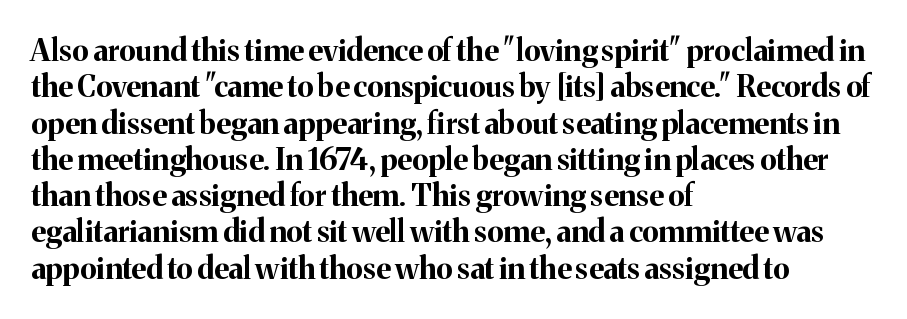
The image shows 30 px bold serif type, upright; set left-aligned, line spacing 1.21x, normal letter spacing, not underlined; medium stroke contrast and a medium x-height.
